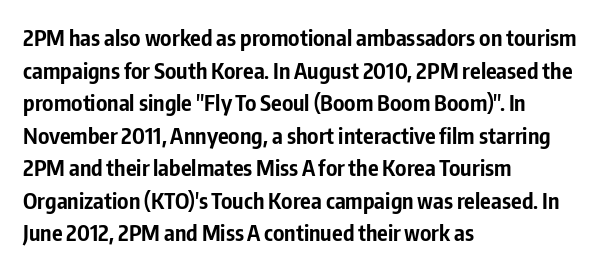
The letters stand straight up with perfectly vertical stems. Vertical spacing — default. Beneath every word, the page is bare. Typeset ragged right — the left edge is the straight one.
